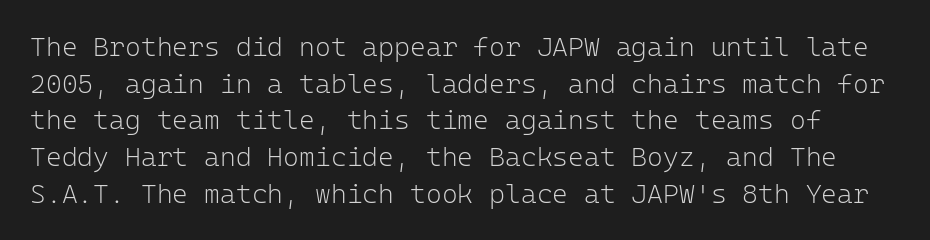
Any mark beneath the type? The region is blank. Each stroke keeps to a modest, everyday thickness or less. Regular leading. The lettering holds an erect, upright posture throughout. This sample uses plain, unmodified letter spacing.
